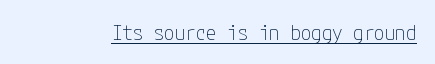
Q: Is the text bold? A: No.
Q: Is the text italic (slanted)? A: No, it is upright.
Q: Is the text underlined? A: Yes.
Q: Is the spacing between letters normal or unusually wide? A: Normal.
